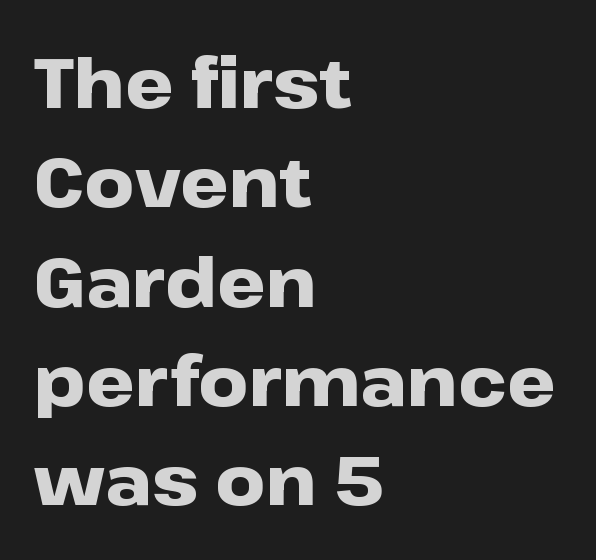
{"serif": "no", "italic": "no", "bold": "yes", "weight": "heavy", "width": "wide", "stroke_contrast": "low", "x_height": "medium", "monospaced": "no", "underline": "no", "align": "left", "line_spacing": "normal", "line_spacing_ratio": 1.44, "letter_spacing": "normal", "letter_spacing_em": 0.0, "glyph_px": 69}
